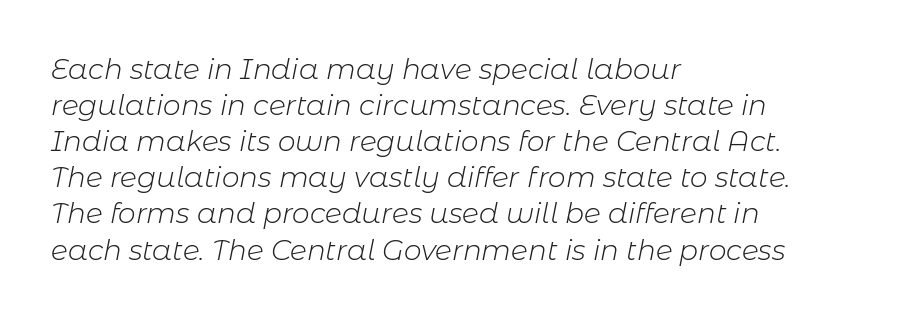
The specimen omits any rule beneath the text block's lines. The type is set solid horizontally, with unmodified tracking. Weight: regular or lighter. Notice how descenders clear the ascenders below comfortably — that's standard leading.
